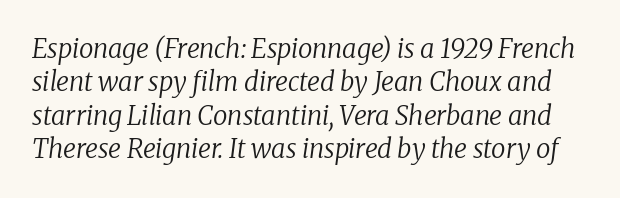
Q: Is the text bold? A: No.
Q: Is the text italic (slanted)? A: Yes, it leans right by about 8 degrees.
Q: Is the text underlined? A: No.
Q: Is the spacing between letters normal or unusually wide? A: Normal.
Q: Is the spacing between lines tight, normal or loose? A: Normal.
